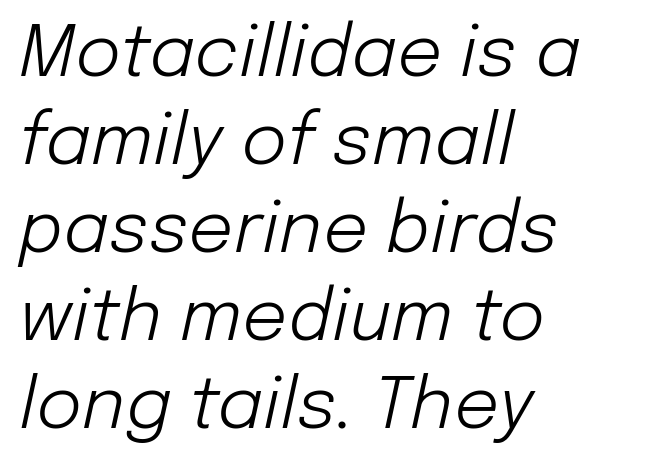
Q: Is the text bold? A: No.
Q: Is the text italic (slanted)? A: Yes, it leans right by about 12 degrees.
Q: Is the text underlined? A: No.
Q: How is the paragraph aligned? A: Left-aligned.
Q: Is the spacing between letters normal or unusually wide? A: Normal.
Q: Width (condensed, normal, or wide)? A: Normal.
Q: Stroke contrast? A: Low.
Q: x-height? A: Medium.
Q: Monospaced? A: No.
